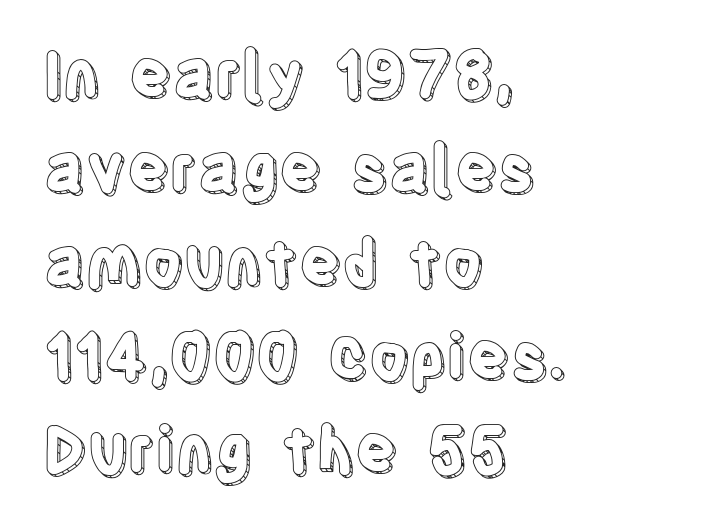
Q: Is the text italic (slanted)? A: No, it is upright.
Q: Is the text underlined? A: No.
Q: How is the paragraph aligned? A: Left-aligned.
Q: Is the spacing between letters normal or unusually wide? A: Normal.
Q: Is the spacing between lines tight, normal or loose? A: Normal.
Q: Width (condensed, normal, or wide)? A: Condensed.
Q: x-height? A: Large.
Q: Monospaced? A: No.
